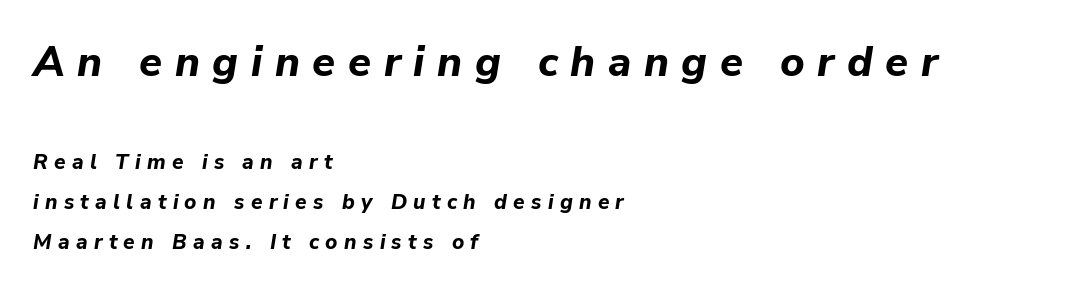
Horizontally, the lines are justified to the leading edge only. If you drew a line through each stem, it would be angled. Line spacing here is loose. The face used here is rendered with a markedly widened letterfit. Two sizes are in play, and the larger belongs to the first block. This sample has the flowing, uneven cadence of proportional lettering.
